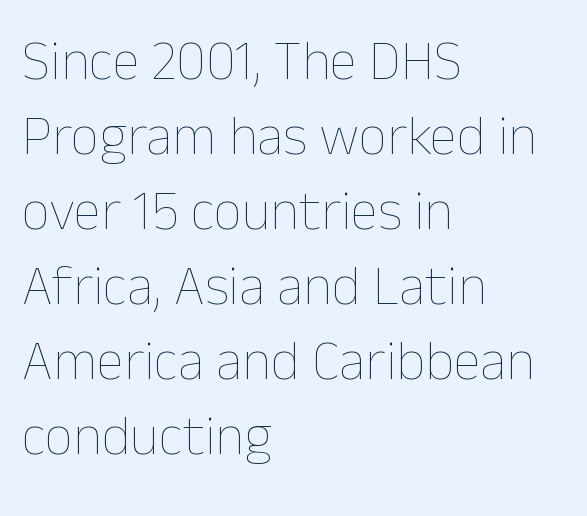
Q: Is the text bold? A: No.
Q: Is the text italic (slanted)? A: No, it is upright.
Q: Is the text underlined? A: No.
Q: How is the paragraph aligned? A: Left-aligned.
Q: Is the spacing between letters normal or unusually wide? A: Normal.
Q: Is the spacing between lines tight, normal or loose? A: Normal.
Q: Width (condensed, normal, or wide)? A: Normal.
Q: Stroke contrast? A: Low.
Q: x-height? A: Medium.
Q: Monospaced? A: No.
